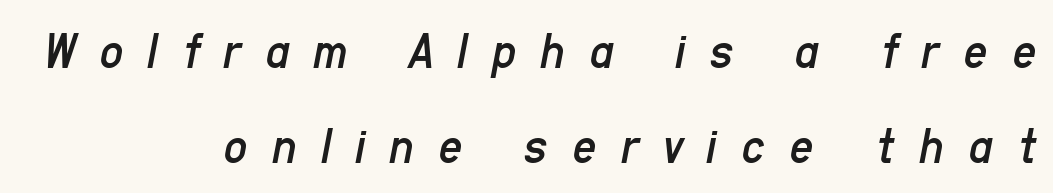
{"italic": "yes", "lean": "right", "slant_degrees": 11, "bold": "no", "weight": "regular", "width": "condensed", "stroke_contrast": "low", "x_height": "medium", "monospaced": "no", "underline": "no", "align": "right", "line_spacing_ratio": 1.82, "letter_spacing": "wide", "letter_spacing_em": 0.47, "glyph_px": 52}
